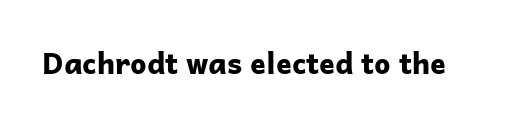
Q: Is the text bold? A: Yes.
Q: Is the text italic (slanted)? A: No, it is upright.
Q: Is the typeface a serif or a sans-serif typeface? A: Sans-serif.
Q: Is the text underlined? A: No.
Q: Is the spacing between letters normal or unusually wide? A: Normal.
Q: Width (condensed, normal, or wide)? A: Normal.
Q: Stroke contrast? A: Low.
Q: x-height? A: Medium.
Q: Monospaced? A: No.
